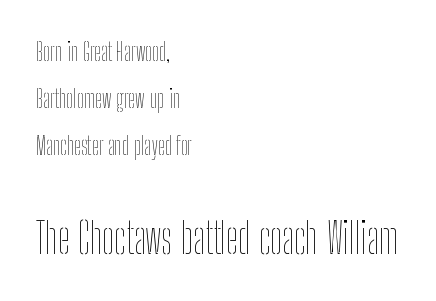
The image shows 43 px thin, condensed type, upright; set left-aligned, line spacing 1.88x, normal letter spacing, not underlined; the second (bottom) block is 1.72x larger; low stroke contrast and a medium x-height.
